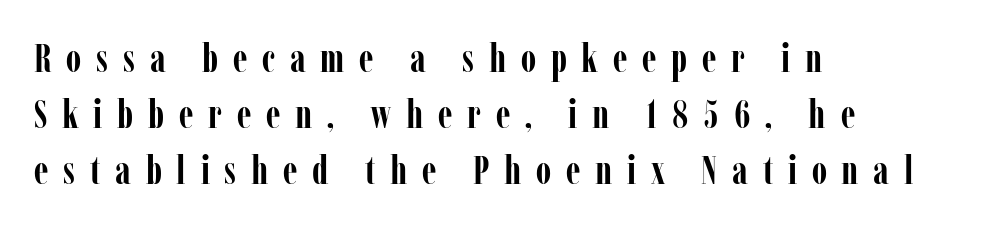
{"serif": "yes", "italic": "no", "bold": "yes", "weight": "semibold", "width": "condensed", "stroke_contrast": "low", "x_height": "medium", "monospaced": "no", "underline": "no", "align": "left", "line_spacing": "normal", "line_spacing_ratio": 1.4, "letter_spacing": "wide", "letter_spacing_em": 0.37, "glyph_px": 40}
